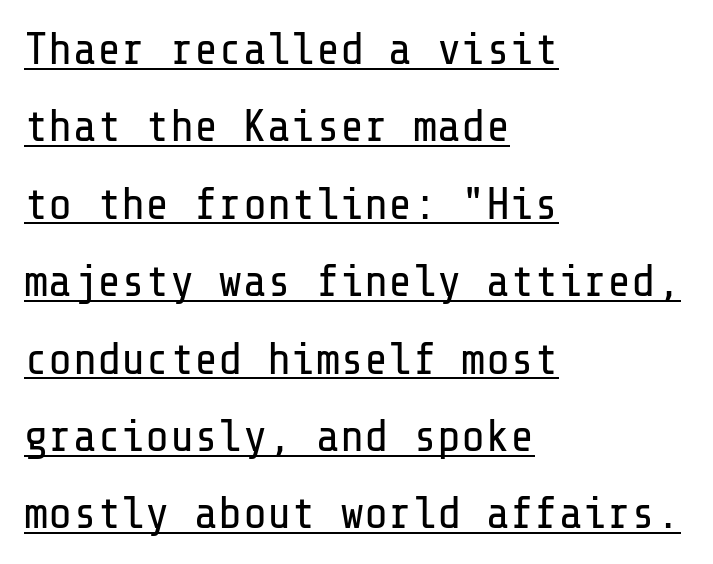
{"serif": "no", "italic": "no", "bold": "no", "weight": "regular", "width": "normal", "stroke_contrast": "low", "x_height": "medium", "underline": "yes", "align": "left", "line_spacing_ratio": 1.72, "letter_spacing": "normal", "letter_spacing_em": 0.0, "glyph_px": 45}
